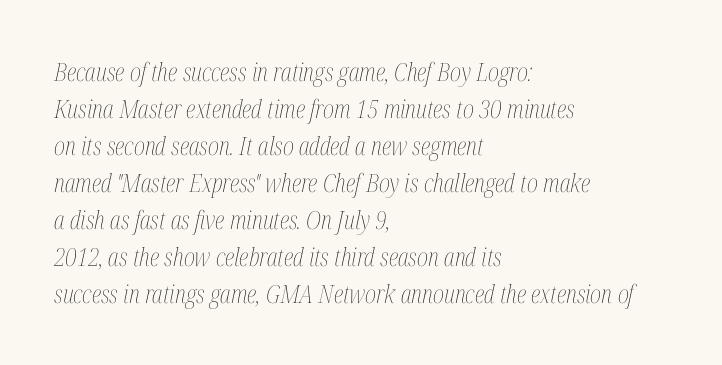
The image shows 25 px text type, italic (leaning right); set left-aligned, normal line spacing (1.48x), normal letter spacing, not underlined.
